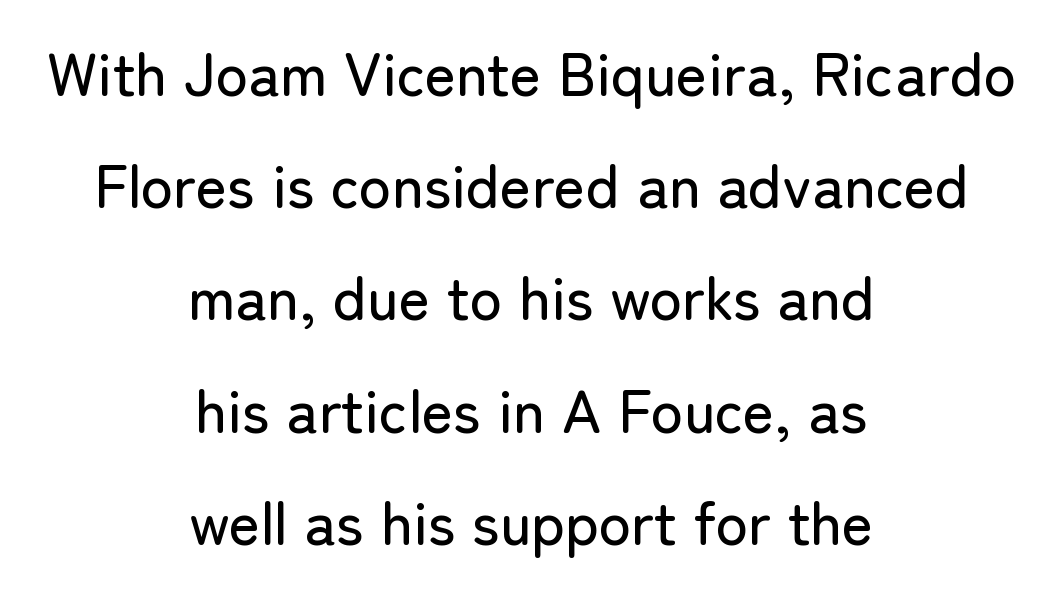
The image shows 60 px sans-serif type, upright; set centered, line spacing 1.87x, normal letter spacing, not underlined; low stroke contrast and a medium x-height.
